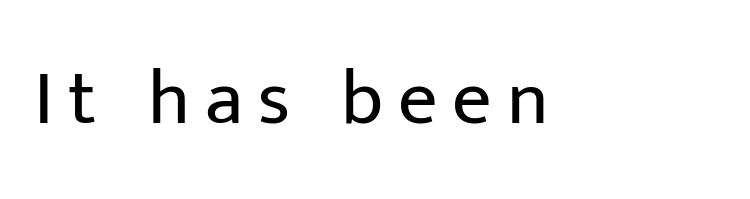
{"serif": "no", "italic": "no", "bold": "no", "weight": "regular", "width": "normal", "stroke_contrast": "low", "x_height": "medium", "monospaced": "no", "underline": "no", "glyph_px": 78}
